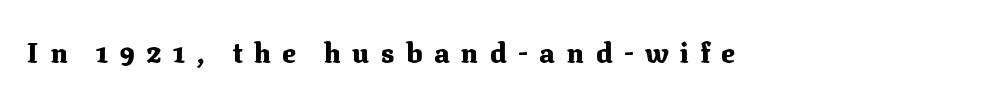
The image shows 28 px heavy serif type, upright; set unusually wide letter spacing (+0.41 em), not underlined; medium stroke contrast and a medium x-height.
